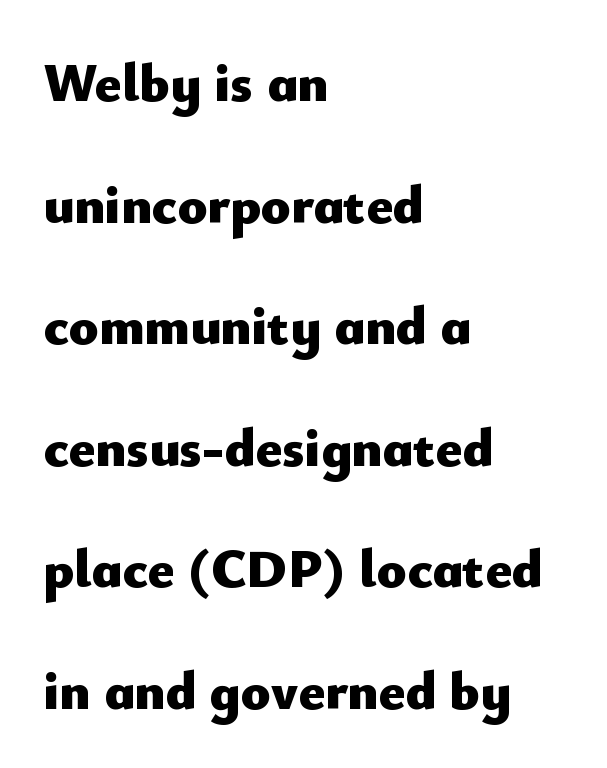
The image shows 55 px heavy sans-serif type, upright; set left-aligned, loose line spacing (2.21x), normal letter spacing, not underlined; low stroke contrast and a small x-height.
